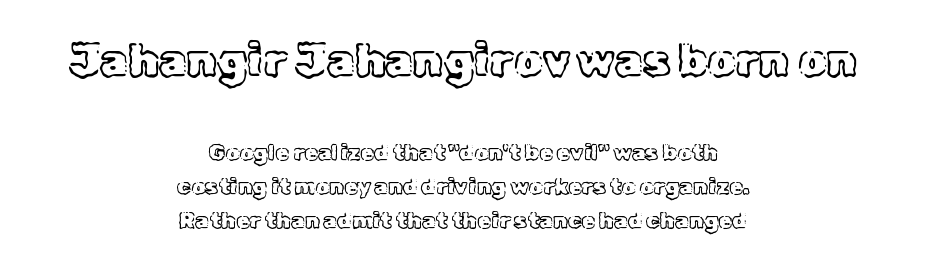
Q: Is the text italic (slanted)? A: No, it is upright.
Q: Is the text underlined? A: No.
Q: How is the paragraph aligned? A: Centered.
Q: Is the spacing between letters normal or unusually wide? A: Normal.
Q: Is the spacing between lines tight, normal or loose? A: Normal.
Q: Which block of text is set in a larger size, the first (top) or the second (bottom)? A: The first (top) one.
Q: Width (condensed, normal, or wide)? A: Normal.
Q: x-height? A: Medium.
Q: Monospaced? A: No.
